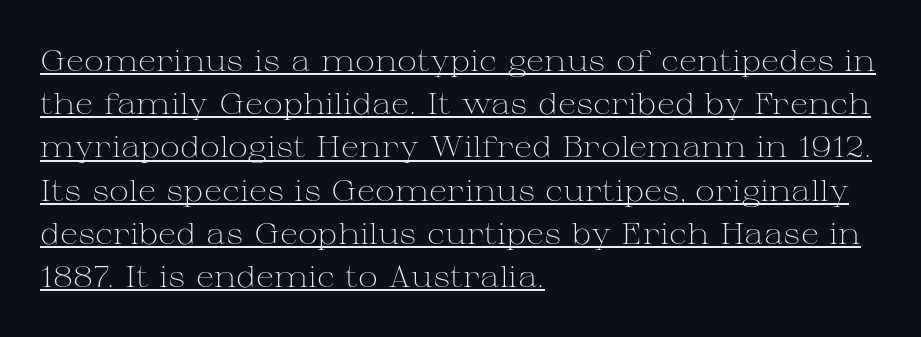
{"serif": "yes", "italic": "no", "bold": "no", "weight": "light", "width": "wide", "stroke_contrast": "medium", "x_height": "medium", "monospaced": "no", "underline": "yes", "align": "left", "line_spacing": "normal", "line_spacing_ratio": 1.44, "letter_spacing": "normal", "letter_spacing_em": 0.0, "glyph_px": 30}
